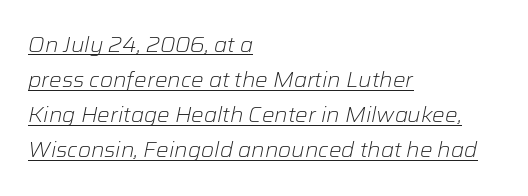
Q: Is the text bold? A: No.
Q: Is the text italic (slanted)? A: Yes, it leans right by about 12 degrees.
Q: Is the text underlined? A: Yes.
Q: How is the paragraph aligned? A: Left-aligned.
Q: Is the spacing between letters normal or unusually wide? A: Normal.
Q: Is the spacing between lines tight, normal or loose? A: Normal.
